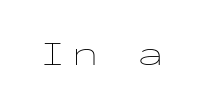
Q: Is the text bold? A: No.
Q: Is the text italic (slanted)? A: No, it is upright.
Q: Is the text underlined? A: No.
Q: Width (condensed, normal, or wide)? A: Wide.
Q: Stroke contrast? A: Low.
Q: x-height? A: Medium.
Q: Monospaced? A: Yes.
